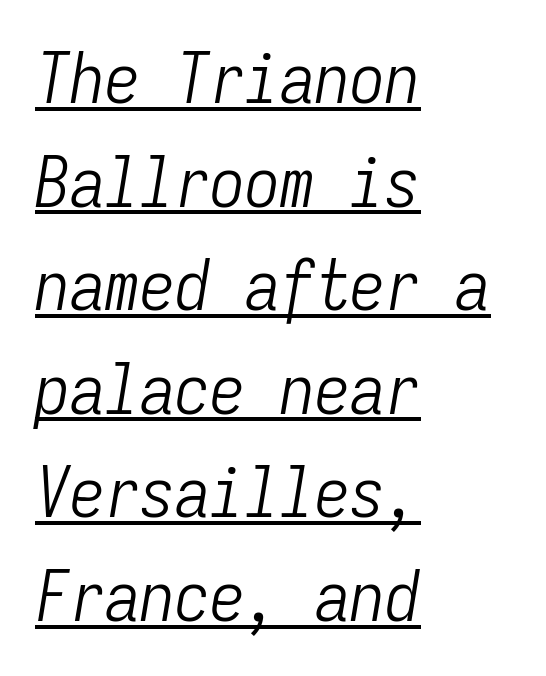
{"italic": "yes", "lean": "right", "slant_degrees": 9, "bold": "no", "weight": "light", "width": "condensed", "stroke_contrast": "low", "x_height": "medium", "monospaced": "yes", "underline": "yes", "align": "left", "line_spacing": "normal", "line_spacing_ratio": 1.48, "letter_spacing": "normal", "letter_spacing_em": 0.0, "glyph_px": 70}
